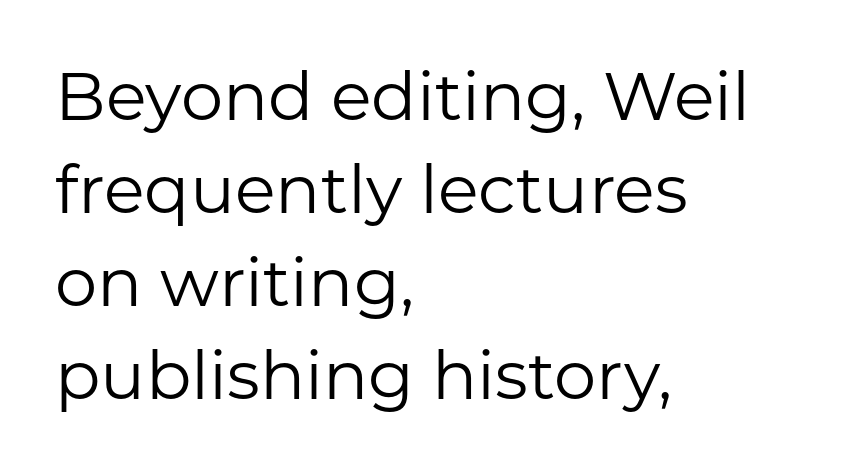
{"serif": "no", "italic": "no", "bold": "no", "weight": "regular", "width": "normal", "stroke_contrast": "low", "x_height": "medium", "monospaced": "no", "underline": "no", "align": "left", "line_spacing": "normal", "line_spacing_ratio": 1.39, "letter_spacing": "normal", "letter_spacing_em": 0.0, "glyph_px": 67}
